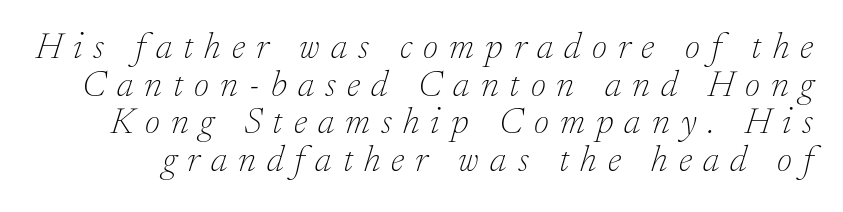
{"serif": "yes", "italic": "yes", "lean": "right", "slant_degrees": 17, "bold": "no", "weight": "thin", "width": "normal", "stroke_contrast": "low", "x_height": "small", "monospaced": "no", "underline": "no", "line_spacing": "tight", "line_spacing_ratio": 1.02, "letter_spacing": "wide", "letter_spacing_em": 0.3, "glyph_px": 37}
